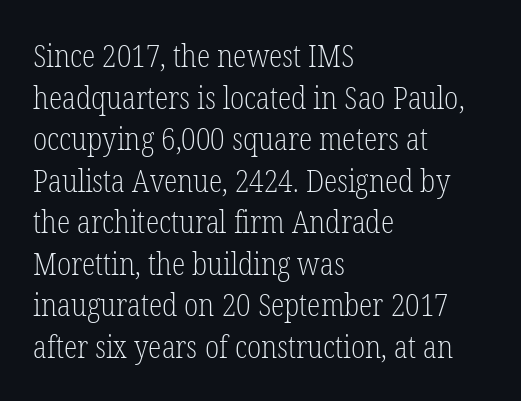
Q: Is the text bold? A: No.
Q: Is the text italic (slanted)? A: No, it is upright.
Q: Is the typeface a serif or a sans-serif typeface? A: Serif.
Q: Is the text underlined? A: No.
Q: How is the paragraph aligned? A: Left-aligned.
Q: Is the spacing between letters normal or unusually wide? A: Normal.
Q: Is the spacing between lines tight, normal or loose? A: Normal.
Q: Width (condensed, normal, or wide)? A: Condensed.
Q: Stroke contrast? A: Low.
Q: x-height? A: Medium.
Q: Monospaced? A: No.
